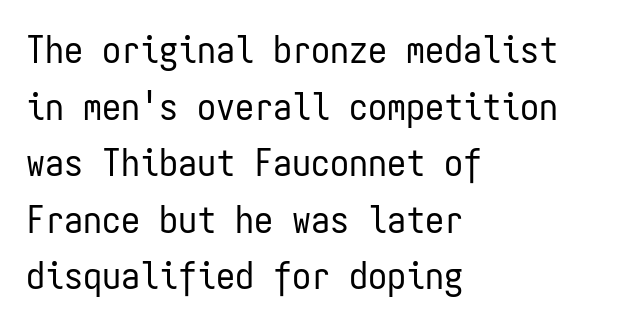
The letters stand straight up with perfectly vertical stems. On a weight scale, this lands at 450 or below. Tracking value appears to be zero — textbook default spacing. This is sans-serif lettering, the kind often seen on screens and signage. Check the space under the baseline: it is left empty.
